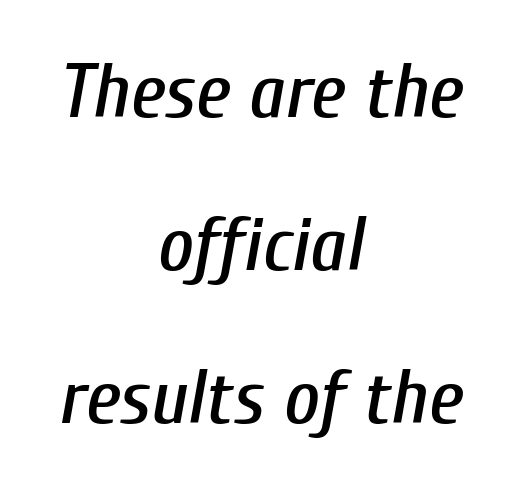
These lines are rendered in a variable-pitch font. The text carries the slant typical of an italic or oblique font. Check under the words: just untouched page. The lines are quadded center.
